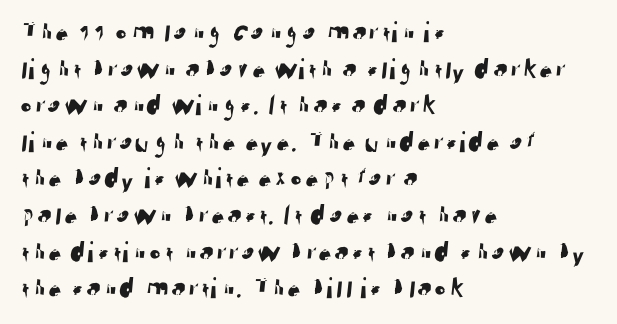
Q: Is the typeface a serif or a sans-serif typeface? A: Sans-serif.
Q: Is the text underlined? A: No.
Q: How is the paragraph aligned? A: Left-aligned.
Q: Is the spacing between letters normal or unusually wide? A: Normal.
Q: Width (condensed, normal, or wide)? A: Normal.
Q: Stroke contrast? A: Low.
Q: x-height? A: Medium.
Q: Monospaced? A: No.
